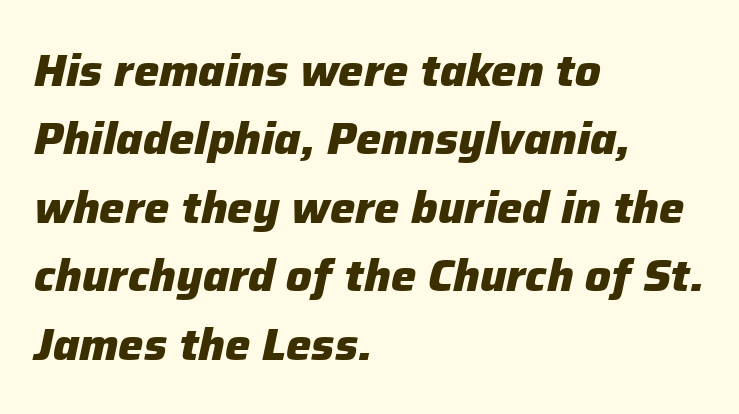
Q: Is the text bold? A: Yes.
Q: Is the text italic (slanted)? A: Yes, it leans right by about 12 degrees.
Q: Is the text underlined? A: No.
Q: How is the paragraph aligned? A: Left-aligned.
Q: Is the spacing between letters normal or unusually wide? A: Normal.
Q: Is the spacing between lines tight, normal or loose? A: Normal.
Q: Width (condensed, normal, or wide)? A: Normal.
Q: Stroke contrast? A: Low.
Q: x-height? A: Medium.
Q: Monospaced? A: No.
